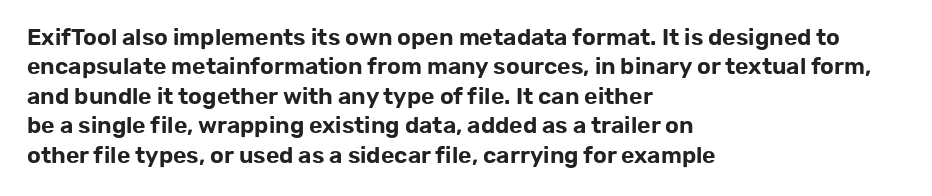
One-word summary of the alignment: left. Posture: vertical. The tracking reads as untouched default to a designer's eye. Each row of text sits above clean, open space. Does the leading feel generous? No, just average.
